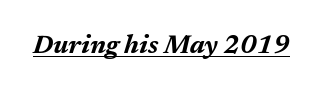
{"italic": "yes", "lean": "right", "slant_degrees": 17, "bold": "yes", "underline": "yes", "letter_spacing": "normal", "letter_spacing_em": 0.0, "glyph_px": 26}
